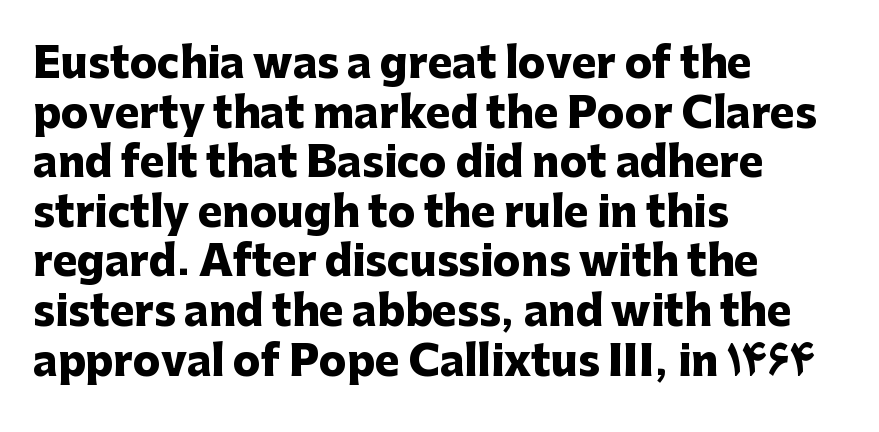
The image shows 41 px heavy sans-serif type, upright; set left-aligned, line spacing 1.21x, normal letter spacing, not underlined; low stroke contrast and a medium x-height.
